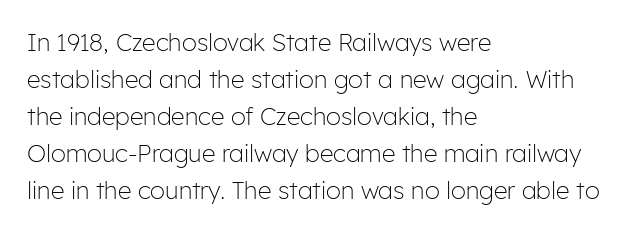
Vertical strokes here are truly vertical. Every row of glyphs begins at an identical x-position on the left. Between one letter and the next there's only the usual sliver of space. Only glyphs here, with clear space below each row.
